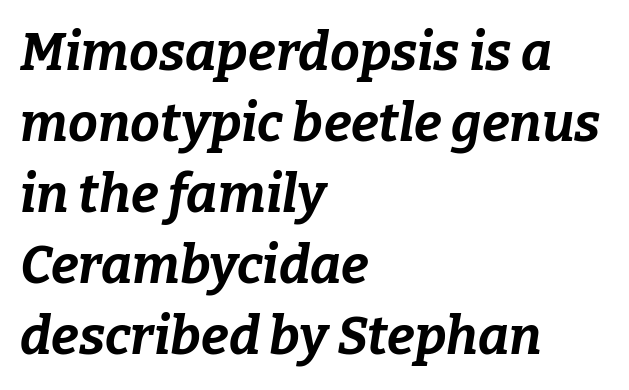
Q: Is the text bold? A: Yes.
Q: Is the text italic (slanted)? A: Yes, it leans right by about 9 degrees.
Q: Is the text underlined? A: No.
Q: How is the paragraph aligned? A: Left-aligned.
Q: Is the spacing between letters normal or unusually wide? A: Normal.
Q: Is the spacing between lines tight, normal or loose? A: Normal.
Q: Width (condensed, normal, or wide)? A: Normal.
Q: Stroke contrast? A: Low.
Q: x-height? A: Medium.
Q: Monospaced? A: No.
